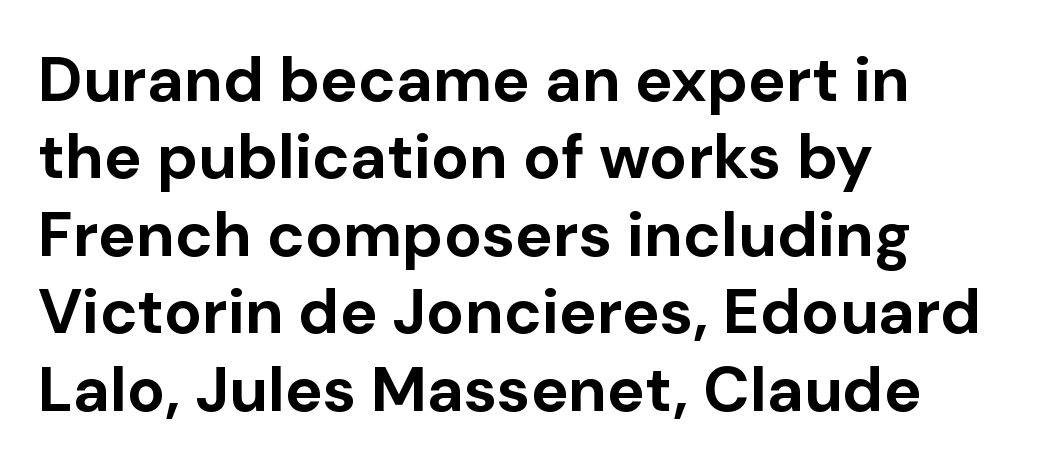
{"serif": "no", "italic": "no", "bold": "yes", "weight": "bold", "width": "normal", "stroke_contrast": "low", "x_height": "medium", "monospaced": "no", "underline": "no", "align": "left", "line_spacing_ratio": 1.23, "letter_spacing": "normal", "letter_spacing_em": 0.0, "glyph_px": 63}
